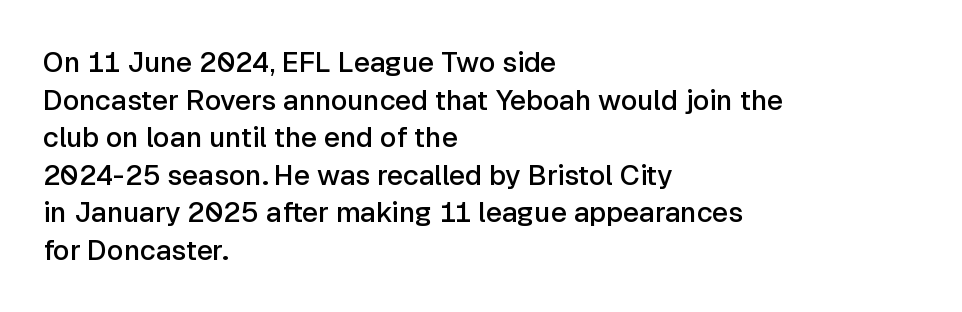
The image shows 28 px semibold sans-serif type, upright; set left-aligned, normal line spacing (1.34x), normal letter spacing, not underlined; low stroke contrast and a medium x-height.
